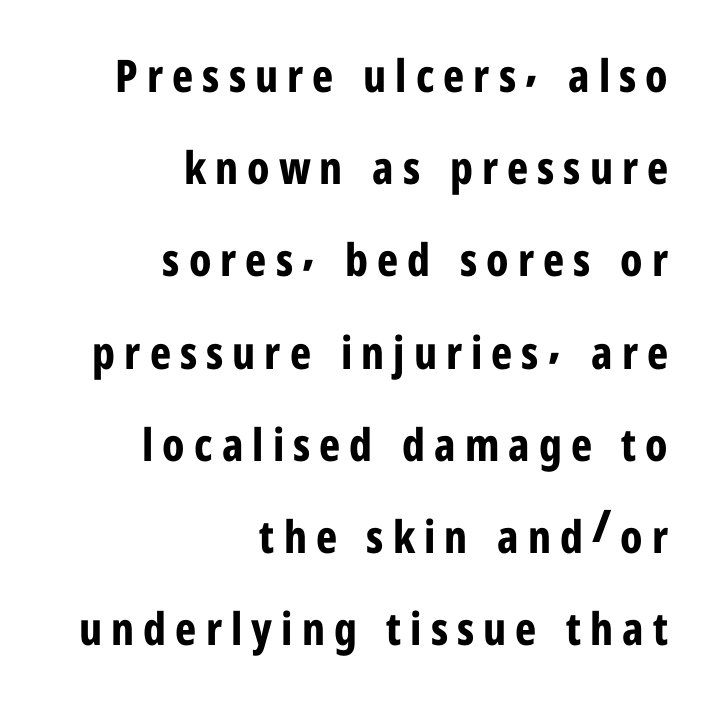
The image shows 45 px bold, condensed sans-serif type, upright; set right-aligned, loose line spacing (2.05x), unusually wide letter spacing (+0.2 em), not underlined; low stroke contrast and a medium x-height.
